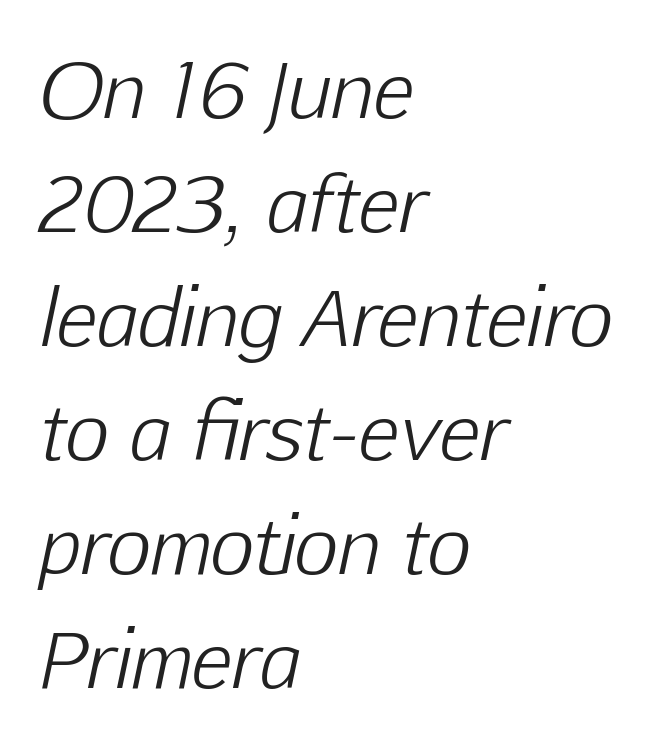
A typesetter would call this zero additional tracking. Every character sits at an angle, as italics do. How would I describe the line gaps? Plain and ordinary. Horizontal alignment here is leftward, the default for most running prose. Each stroke keeps to a modest, everyday thickness or less.
